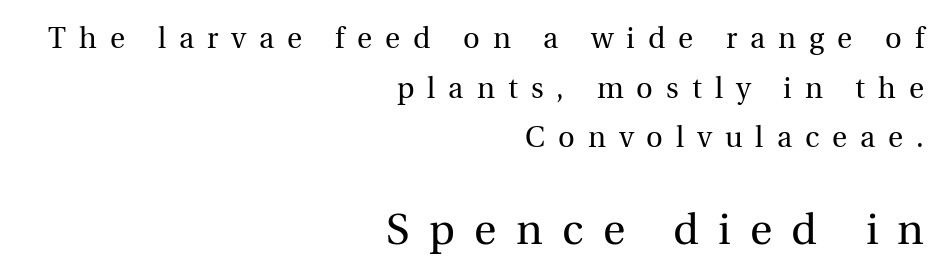
{"serif": "yes", "italic": "no", "bold": "no", "weight": "regular", "width": "normal", "x_height": "medium", "monospaced": "no", "underline": "no", "align": "right", "line_spacing_ratio": 1.71, "letter_spacing": "wide", "letter_spacing_em": 0.45, "larger_block": "second", "size_ratio": 1.48, "glyph_px": 43}
